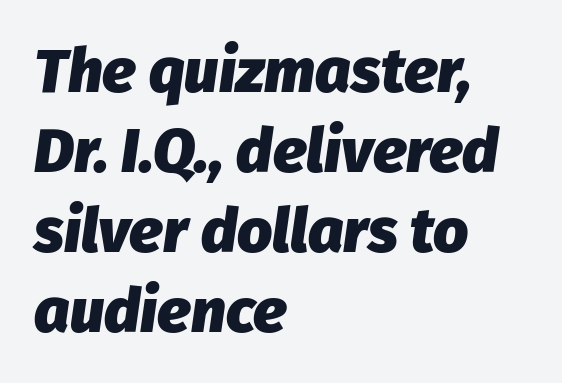
Q: Is the text bold? A: Yes.
Q: Is the text italic (slanted)? A: Yes, it leans right by about 8 degrees.
Q: Is the text underlined? A: No.
Q: How is the paragraph aligned? A: Left-aligned.
Q: Is the spacing between letters normal or unusually wide? A: Normal.
Q: Is the spacing between lines tight, normal or loose? A: Normal.
Q: Width (condensed, normal, or wide)? A: Normal.
Q: Stroke contrast? A: Low.
Q: x-height? A: Medium.
Q: Monospaced? A: No.
